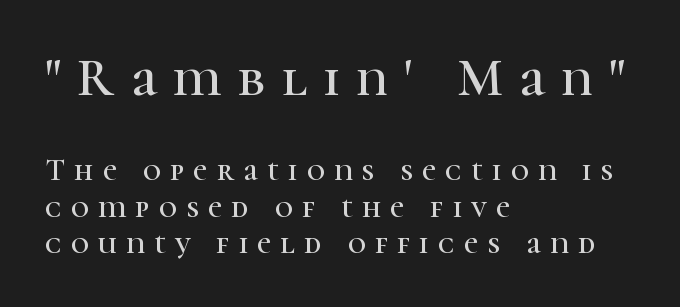
{"serif": "yes", "italic": "no", "width": "normal", "stroke_contrast": "high", "x_height": "medium", "monospaced": "no", "underline": "no", "align": "left", "line_spacing_ratio": 1.17, "letter_spacing": "wide", "letter_spacing_em": 0.3, "larger_block": "first", "size_ratio": 1.74, "glyph_px": 54}
